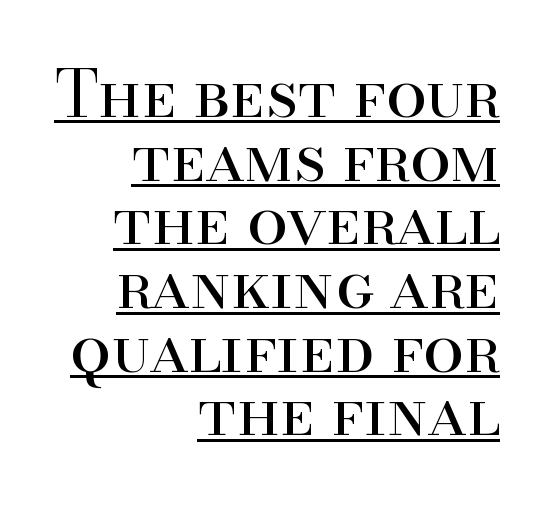
{"serif": "yes", "italic": "no", "bold": "no", "weight": "regular", "width": "normal", "stroke_contrast": "high", "x_height": "small", "monospaced": "no", "underline": "yes", "align": "right", "line_spacing": "tight", "line_spacing_ratio": 0.98, "letter_spacing": "normal", "letter_spacing_em": 0.0, "glyph_px": 65}
